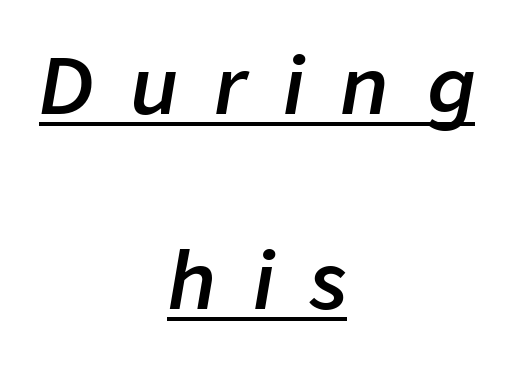
Q: Is the text bold? A: Semi-bold.
Q: Is the text italic (slanted)? A: Yes, it leans right by about 9 degrees.
Q: Is the text underlined? A: Yes.
Q: How is the paragraph aligned? A: Centered.
Q: Is the spacing between letters normal or unusually wide? A: Unusually wide.
Q: Is the spacing between lines tight, normal or loose? A: Loose.
Q: Width (condensed, normal, or wide)? A: Normal.
Q: Stroke contrast? A: Low.
Q: x-height? A: Medium.
Q: Monospaced? A: No.
